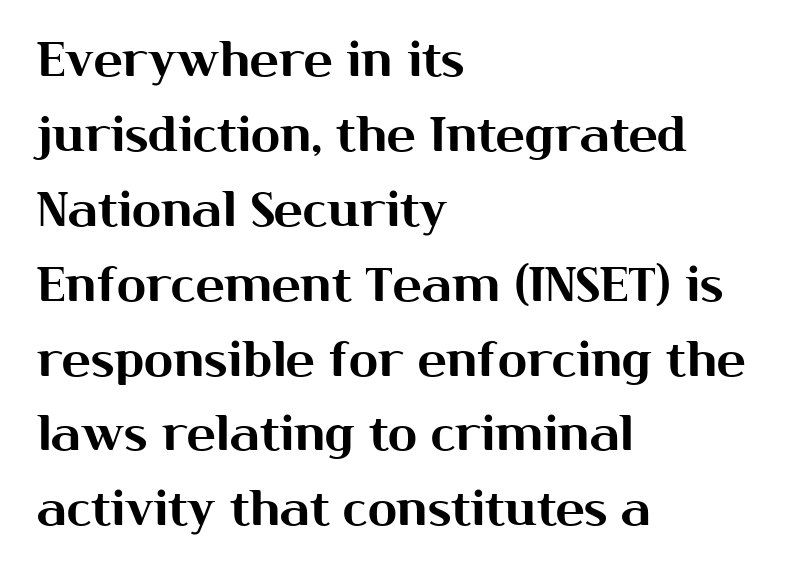
{"serif": "no", "italic": "no", "width": "normal", "stroke_contrast": "medium", "x_height": "medium", "monospaced": "no", "underline": "no", "align": "left", "line_spacing": "normal", "line_spacing_ratio": 1.56, "letter_spacing": "normal", "letter_spacing_em": 0.0, "glyph_px": 48}
